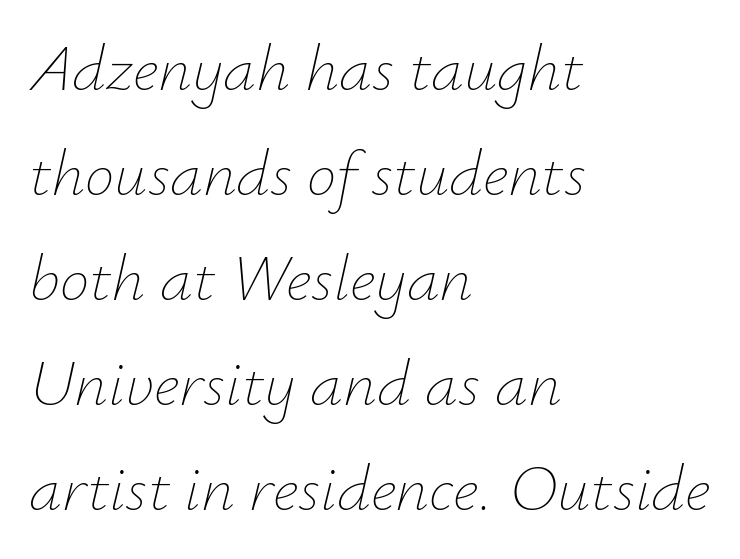
{"italic": "yes", "lean": "right", "slant_degrees": 12, "bold": "no", "weight": "thin", "width": "normal", "stroke_contrast": "low", "x_height": "small", "monospaced": "no", "underline": "no", "align": "left", "line_spacing": "normal", "line_spacing_ratio": 1.59, "letter_spacing": "normal", "letter_spacing_em": 0.0, "glyph_px": 66}
